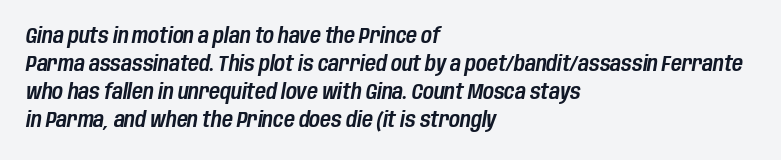
The image shows 21 px text type, italic (leaning right); set left-aligned, normal line spacing (1.34x), normal letter spacing, not underlined.
